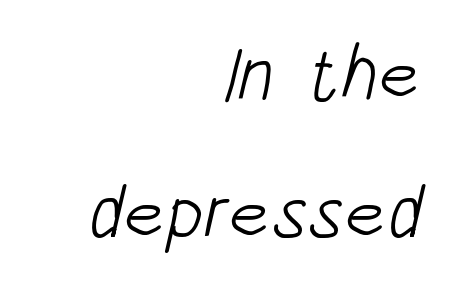
Q: Is the text bold? A: No.
Q: Is the typeface a serif or a sans-serif typeface? A: Sans-serif.
Q: Is the text underlined? A: No.
Q: How is the paragraph aligned? A: Right-aligned.
Q: Is the spacing between letters normal or unusually wide? A: Normal.
Q: Width (condensed, normal, or wide)? A: Condensed.
Q: Stroke contrast? A: Low.
Q: x-height? A: Large.
Q: Monospaced? A: No.
